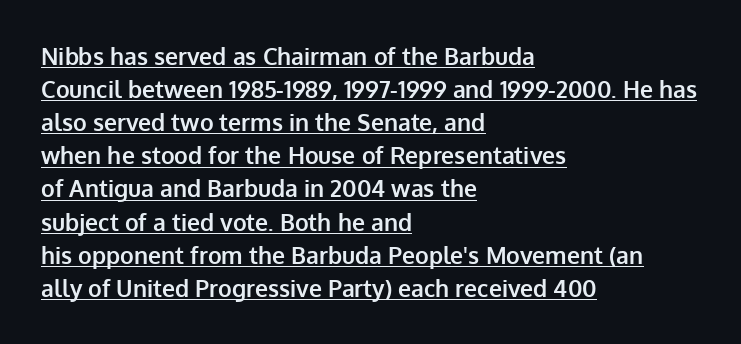
{"italic": "no", "bold": "yes", "underline": "yes", "align": "left", "line_spacing": "normal", "line_spacing_ratio": 1.44, "letter_spacing": "normal", "letter_spacing_em": 0.0, "glyph_px": 23}
